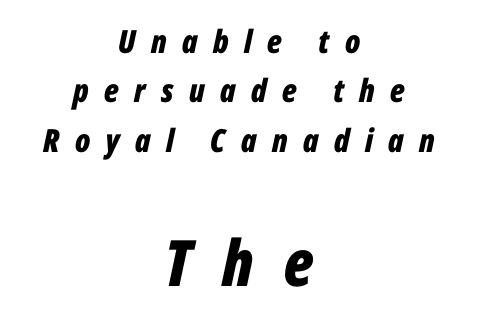
{"italic": "yes", "lean": "right", "slant_degrees": 12, "bold": "yes", "weight": "bold", "width": "condensed", "stroke_contrast": "low", "x_height": "medium", "monospaced": "no", "underline": "no", "align": "center", "line_spacing": "normal", "line_spacing_ratio": 1.54, "letter_spacing": "wide", "letter_spacing_em": 0.48, "larger_block": "second", "size_ratio": 2.0, "glyph_px": 64}
